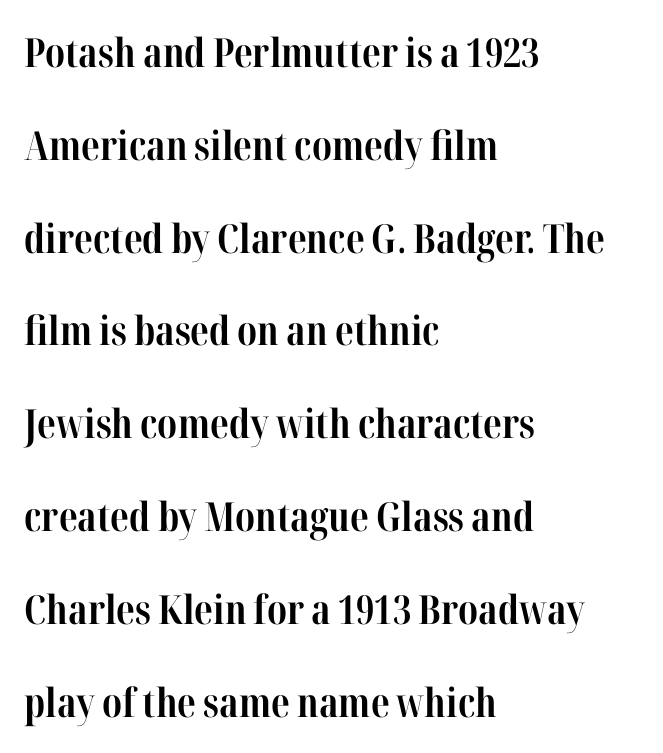
The image shows 40 px bold, condensed serif type, upright; set left-aligned, loose line spacing (2.32x), normal letter spacing, not underlined; high stroke contrast and a medium x-height.
